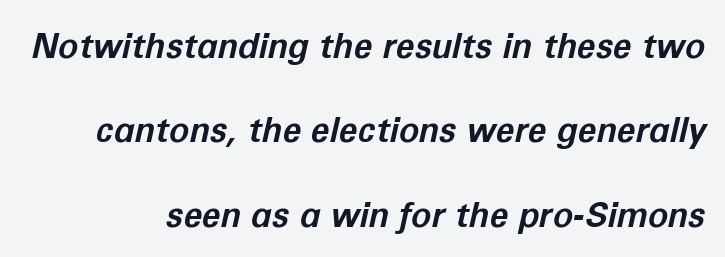
Q: Is the text bold? A: Yes.
Q: Is the text italic (slanted)? A: Yes, it leans right by about 12 degrees.
Q: Is the text underlined? A: No.
Q: Is the spacing between letters normal or unusually wide? A: Normal.
Q: Is the spacing between lines tight, normal or loose? A: Loose.
Q: Width (condensed, normal, or wide)? A: Normal.
Q: Stroke contrast? A: Low.
Q: x-height? A: Medium.
Q: Monospaced? A: No.
